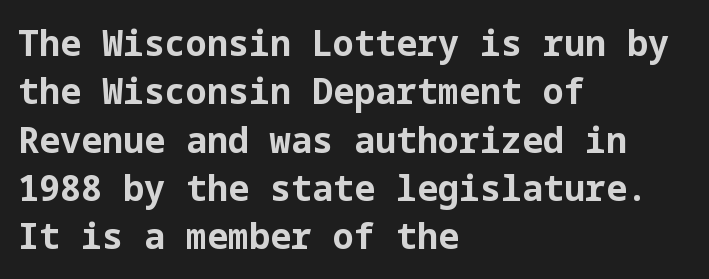
{"serif": "no", "italic": "no", "bold": "yes", "weight": "bold", "width": "normal", "stroke_contrast": "low", "x_height": "medium", "underline": "no", "align": "left", "line_spacing": "normal", "line_spacing_ratio": 1.38, "letter_spacing": "normal", "letter_spacing_em": 0.0, "glyph_px": 35}
